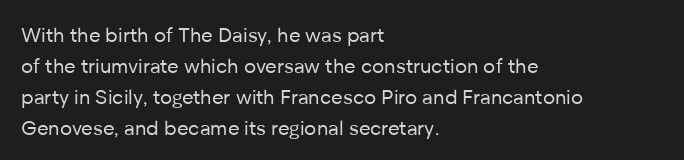
The face looks like a standard text weight, possibly lighter. The type is set solid horizontally, with unmodified tracking. The lettering stays uniformly vertical, giving the passage a roman look. Leading: standard. Casual observation: everything's shoved over to the left.
